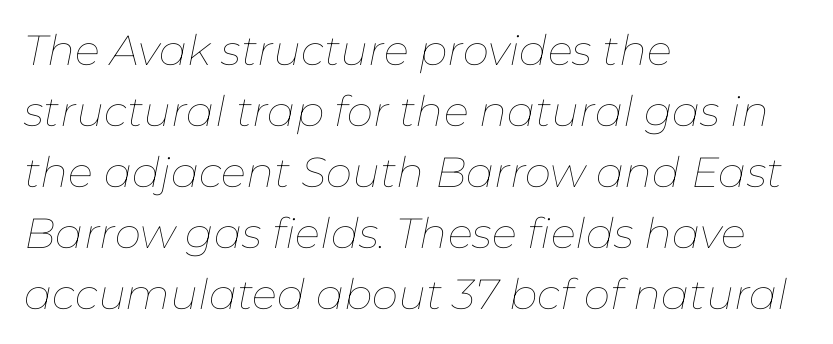
The image shows 42 px thin type, italic (leaning right); set left-aligned, normal line spacing (1.45x), normal letter spacing, not underlined; low stroke contrast and a medium x-height.
